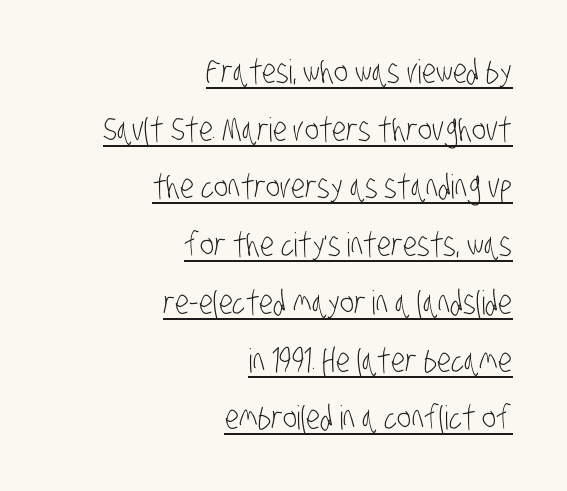
Q: Is the text bold? A: No.
Q: Is the typeface a serif or a sans-serif typeface? A: Sans-serif.
Q: Is the text underlined? A: Yes.
Q: How is the paragraph aligned? A: Right-aligned.
Q: Is the spacing between letters normal or unusually wide? A: Normal.
Q: Width (condensed, normal, or wide)? A: Condensed.
Q: Stroke contrast? A: Low.
Q: x-height? A: Large.
Q: Monospaced? A: No.
